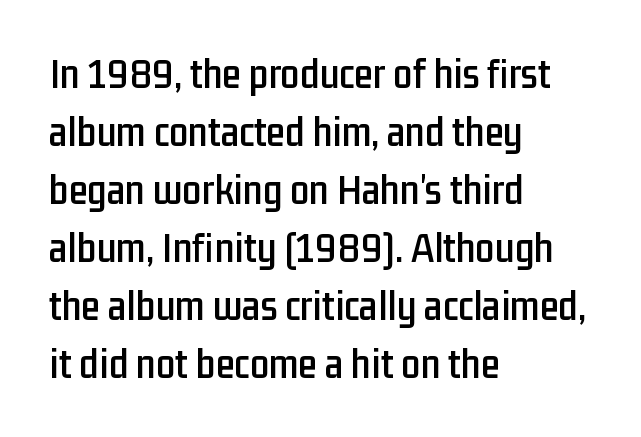
The image shows 43 px condensed sans-serif type, upright; set left-aligned, normal line spacing (1.35x), normal letter spacing, not underlined; low stroke contrast and a medium x-height.
